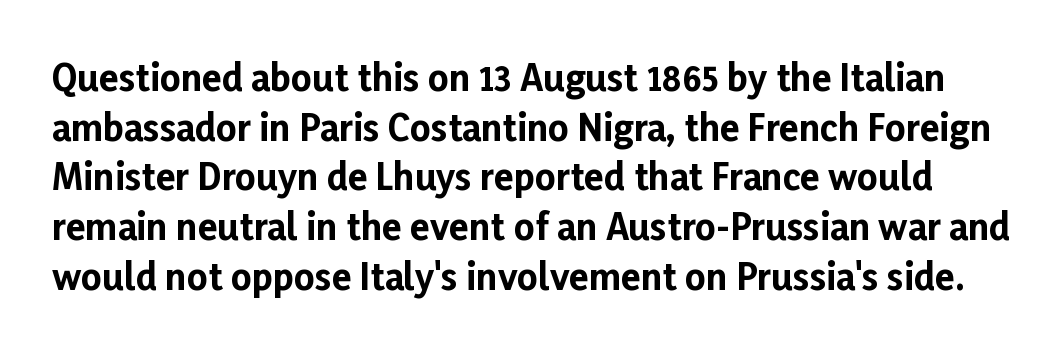
Q: Is the text bold? A: Yes.
Q: Is the text italic (slanted)? A: No, it is upright.
Q: Is the typeface a serif or a sans-serif typeface? A: Sans-serif.
Q: Is the text underlined? A: No.
Q: Is the spacing between letters normal or unusually wide? A: Normal.
Q: Is the spacing between lines tight, normal or loose? A: Normal.
Q: Width (condensed, normal, or wide)? A: Normal.
Q: Stroke contrast? A: Low.
Q: x-height? A: Medium.
Q: Monospaced? A: No.
